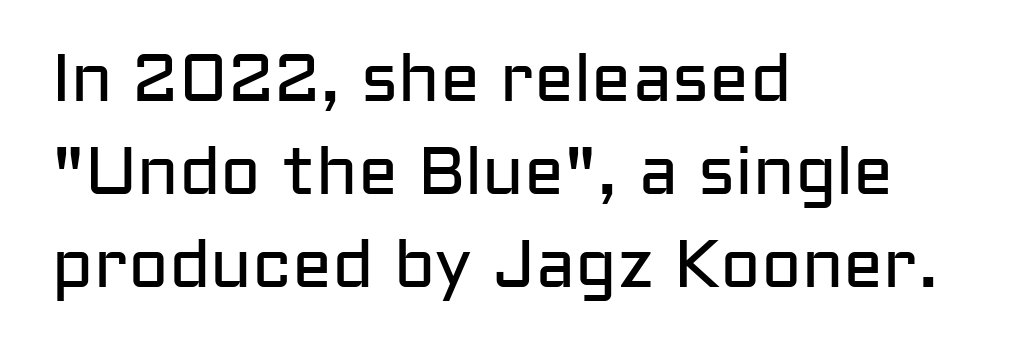
Q: Is the text bold? A: No.
Q: Is the text italic (slanted)? A: No, it is upright.
Q: Is the typeface a serif or a sans-serif typeface? A: Sans-serif.
Q: Is the text underlined? A: No.
Q: How is the paragraph aligned? A: Left-aligned.
Q: Is the spacing between letters normal or unusually wide? A: Normal.
Q: Is the spacing between lines tight, normal or loose? A: Normal.
Q: Width (condensed, normal, or wide)? A: Normal.
Q: Stroke contrast? A: Low.
Q: x-height? A: Medium.
Q: Monospaced? A: No.
